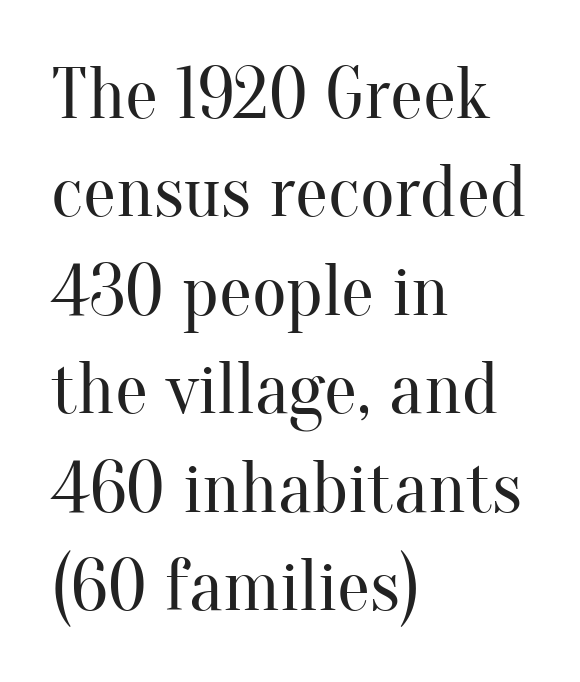
Weight: in the light-to-regular range. Is there any slant? The stems are plumb. Check where the strokes stop: tiny serifs finish them off. Horizontal alignment here is leftward, the default for most running prose.
